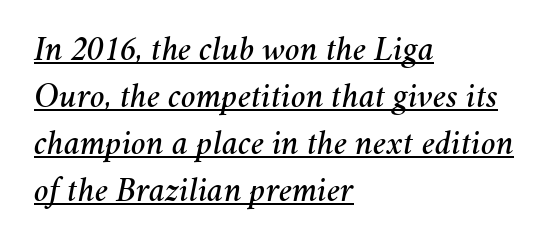
Q: Is the text italic (slanted)? A: Yes, it leans right by about 11 degrees.
Q: Is the text underlined? A: Yes.
Q: How is the paragraph aligned? A: Left-aligned.
Q: Is the spacing between letters normal or unusually wide? A: Normal.
Q: Is the spacing between lines tight, normal or loose? A: Normal.
Q: Width (condensed, normal, or wide)? A: Normal.
Q: Stroke contrast? A: Medium.
Q: x-height? A: Medium.
Q: Monospaced? A: No.
